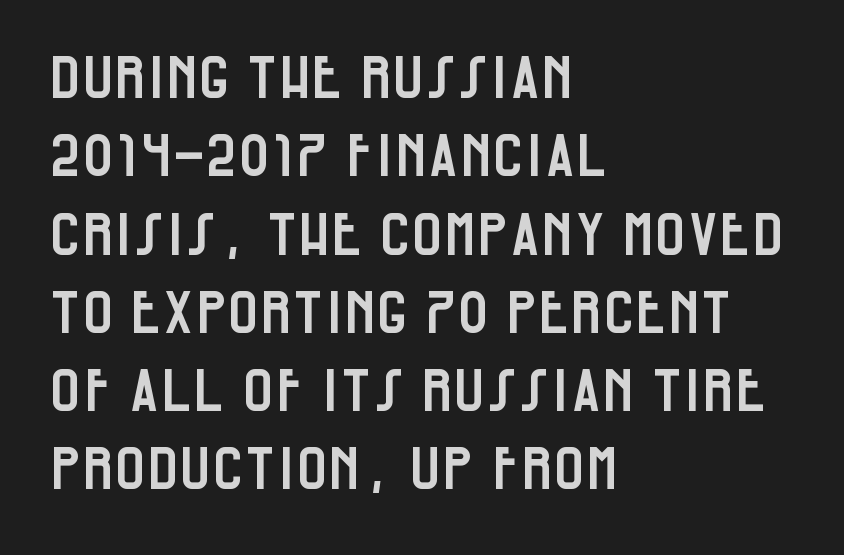
Stroke terminals: plain, sans-serif. Caption: multi-line text, flush left, ragged right. The face used here is proportionally spaced, like ordinary book or web type. Whoever set this chose a conventional vertical rhythm. Words appear dense and cohesive because spacing is normal. Unlike italic type, these characters show no tilt at all.
